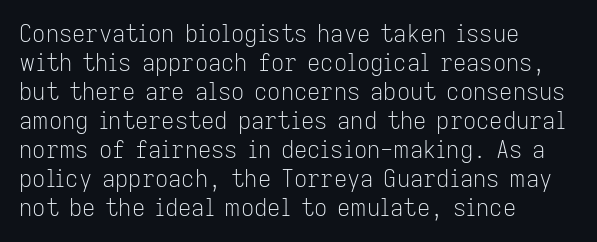
A typesetter would call this zero additional tracking. If you drew a line through each stem, it would be perfectly vertical. This block has exactly the height ordinary leading produces. Teacher's note: observe the even left margin — that is flush-left alignment. The area under the type is left untouched. This is not heavy type; no bold has been used.
